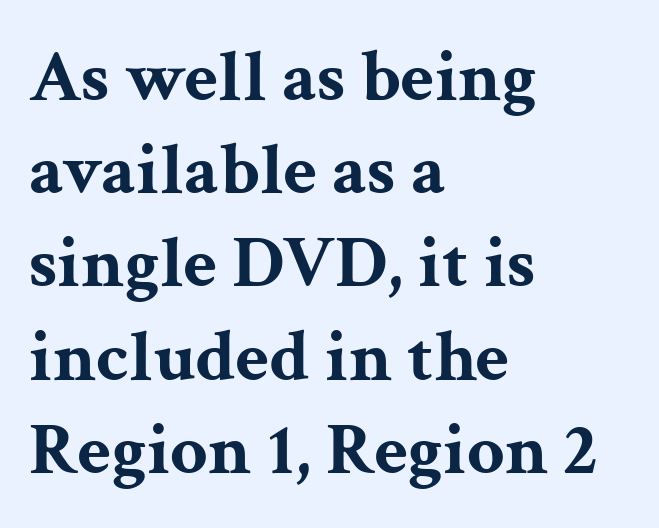
The image shows 74 px bold, wide serif type, upright; set left-aligned, normal line spacing (1.26x), normal letter spacing, not underlined; medium stroke contrast and a medium x-height.
